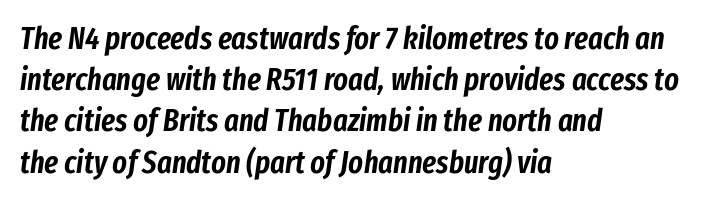
This sample has the flowing, uneven cadence of proportional lettering. Evenly set lines give the paragraph a standard silhouette. Nobody drew a line under any word here. Casual observation: everything's shoved over to the left. Tracking value appears to be zero — textbook default spacing. You can tell it's italic because the verticals aren't actually vertical.
